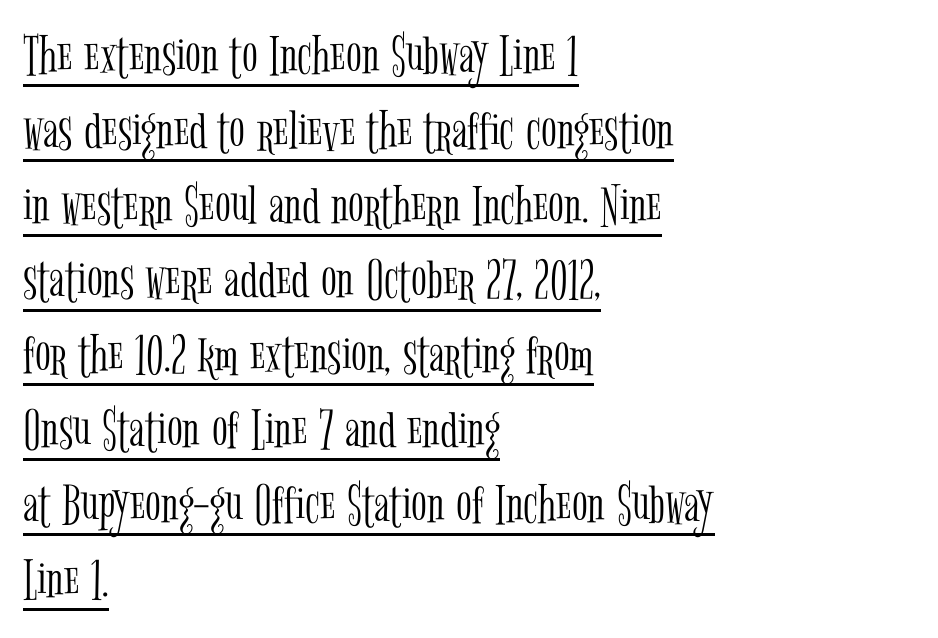
Do the letters lean? They stand straight. Letters have the restrained weight of plain body copy at most. Beneath each row of characters lies a ruled line. Each word holds together tightly as a unit, with standard inter-letter gaps. This sample keeps an unexceptional amount of space between lines. In CSS terms this would be text-align: left.
